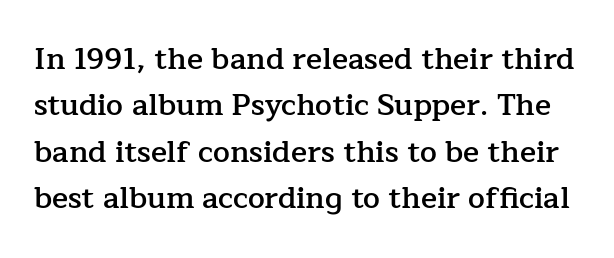
Q: Is the text bold? A: Semi-bold.
Q: Is the text italic (slanted)? A: No, it is upright.
Q: Is the typeface a serif or a sans-serif typeface? A: Serif.
Q: Is the text underlined? A: No.
Q: Is the spacing between letters normal or unusually wide? A: Normal.
Q: Is the spacing between lines tight, normal or loose? A: Normal.
Q: Width (condensed, normal, or wide)? A: Normal.
Q: Stroke contrast? A: Low.
Q: x-height? A: Medium.
Q: Monospaced? A: No.
